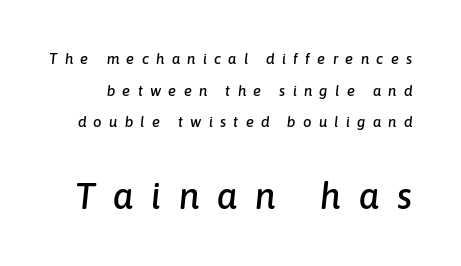
Q: Is the text italic (slanted)? A: Yes, it leans right by about 6 degrees.
Q: Is the text underlined? A: No.
Q: Is the spacing between letters normal or unusually wide? A: Unusually wide.
Q: Is the spacing between lines tight, normal or loose? A: Loose.
Q: Which block of text is set in a larger size, the first (top) or the second (bottom)? A: The second (bottom) one.
Q: Width (condensed, normal, or wide)? A: Normal.
Q: Stroke contrast? A: Low.
Q: x-height? A: Medium.
Q: Monospaced? A: No.
